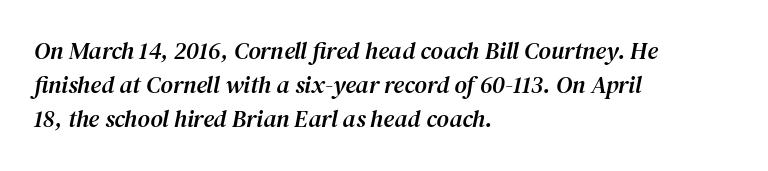
The image shows 24 px text type, italic (leaning right); set left-aligned, normal line spacing (1.42x), normal letter spacing, not underlined.
